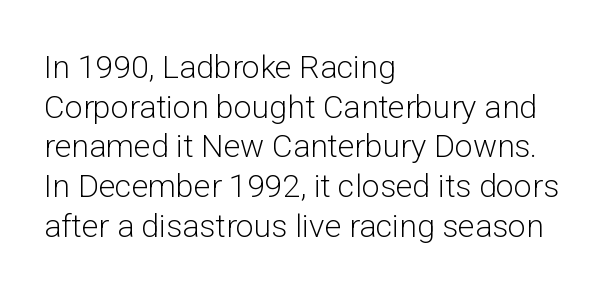
The rendering anchors every line to the left-hand side. Unmarked baselines from the first word to the last. Stroke thickness stays within the range of a standard reading face or lighter. Observe the ordinary spacing: letters are neighbours, not strangers.
